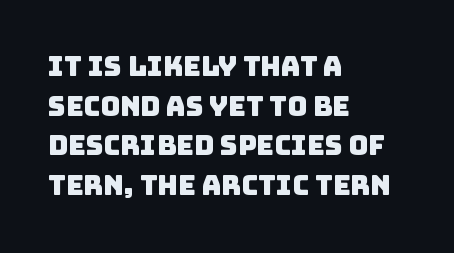
The image shows 27 px text type; set left-aligned, normal line spacing (1.47x), normal letter spacing, not underlined.
